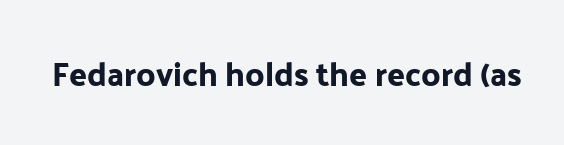
Q: Is the text italic (slanted)? A: No, it is upright.
Q: Is the typeface a serif or a sans-serif typeface? A: Sans-serif.
Q: Is the text underlined? A: No.
Q: Is the spacing between letters normal or unusually wide? A: Normal.
Q: Width (condensed, normal, or wide)? A: Normal.
Q: Stroke contrast? A: Low.
Q: x-height? A: Medium.
Q: Monospaced? A: No.
